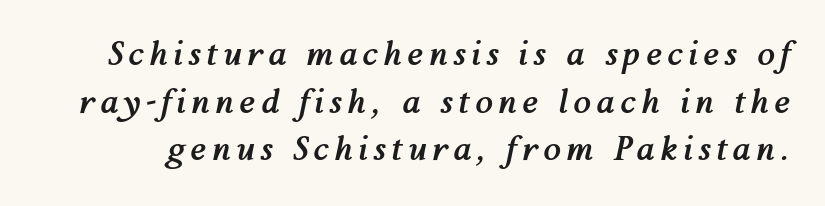
{"italic": "yes", "lean": "right", "slant_degrees": 12, "bold": "yes", "weight": "semibold", "width": "normal", "stroke_contrast": "medium", "x_height": "medium", "monospaced": "no", "underline": "no", "line_spacing": "normal", "line_spacing_ratio": 1.49, "glyph_px": 32}
